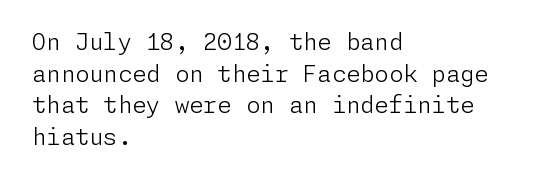
Q: Is the text bold? A: No.
Q: Is the text italic (slanted)? A: No, it is upright.
Q: Is the text underlined? A: No.
Q: How is the paragraph aligned? A: Left-aligned.
Q: Is the spacing between letters normal or unusually wide? A: Normal.
Q: Is the spacing between lines tight, normal or loose? A: Normal.
